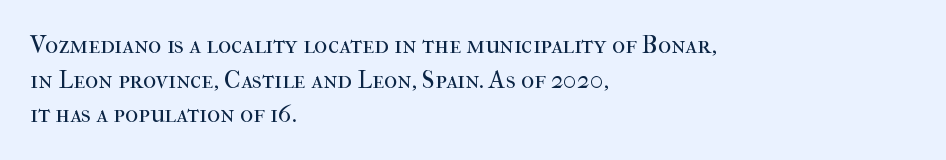
The image shows 25 px text type, upright; set left-aligned, normal line spacing (1.39x), normal letter spacing, not underlined.
